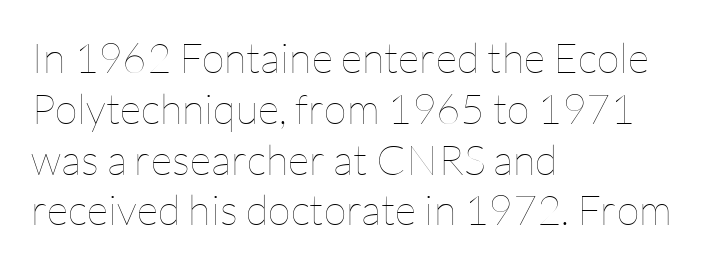
{"italic": "no", "bold": "no", "weight": "thin", "width": "normal", "stroke_contrast": "low", "x_height": "medium", "monospaced": "no", "underline": "no", "align": "left", "line_spacing_ratio": 1.21, "letter_spacing": "normal", "letter_spacing_em": 0.0, "glyph_px": 42}
